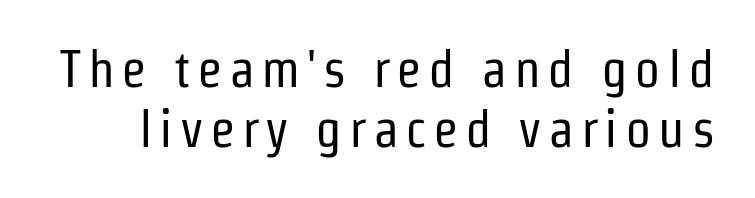
The image shows 52 px regular-weight, condensed sans-serif type, upright; set tight line spacing (1.15x), not underlined; low stroke contrast and a medium x-height.
